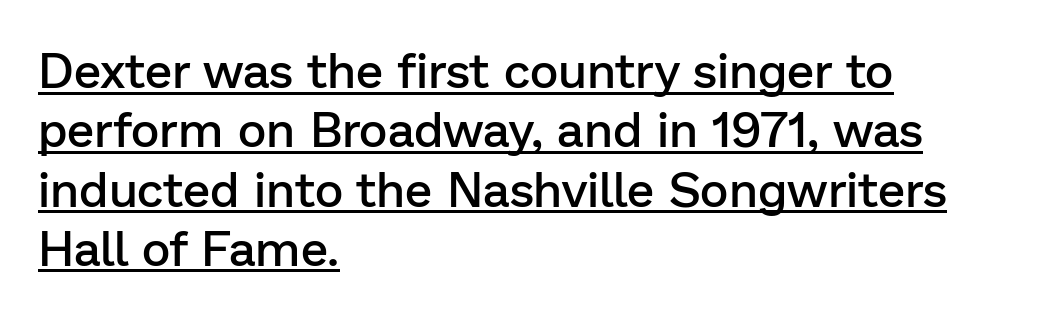
The image shows 49 px semibold sans-serif type, upright; set left-aligned, line spacing 1.21x, normal letter spacing, underlined; low stroke contrast and a medium x-height.
